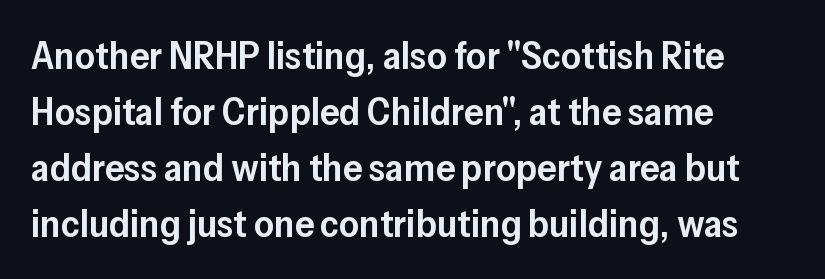
Q: Is the text bold? A: Semi-bold.
Q: Is the text italic (slanted)? A: No, it is upright.
Q: Is the typeface a serif or a sans-serif typeface? A: Sans-serif.
Q: Is the text underlined? A: No.
Q: How is the paragraph aligned? A: Left-aligned.
Q: Is the spacing between letters normal or unusually wide? A: Normal.
Q: Is the spacing between lines tight, normal or loose? A: Normal.
Q: Width (condensed, normal, or wide)? A: Normal.
Q: Stroke contrast? A: Low.
Q: x-height? A: Medium.
Q: Monospaced? A: No.
